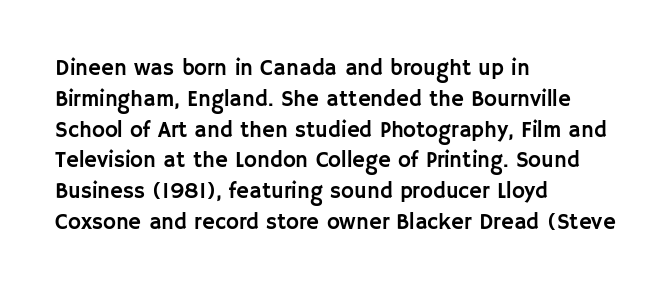
The image shows 22 px text type, upright; set left-aligned, normal line spacing (1.4x), normal letter spacing, not underlined.
